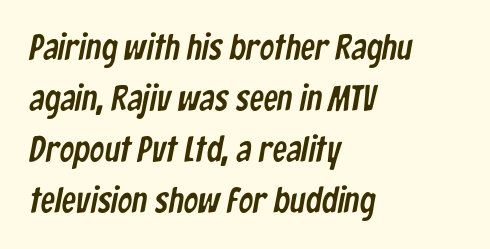
{"serif": "no", "width": "condensed", "stroke_contrast": "low", "x_height": "medium", "monospaced": "no", "underline": "no", "align": "left", "line_spacing": "normal", "line_spacing_ratio": 1.42, "letter_spacing": "normal", "letter_spacing_em": 0.0, "glyph_px": 36}
